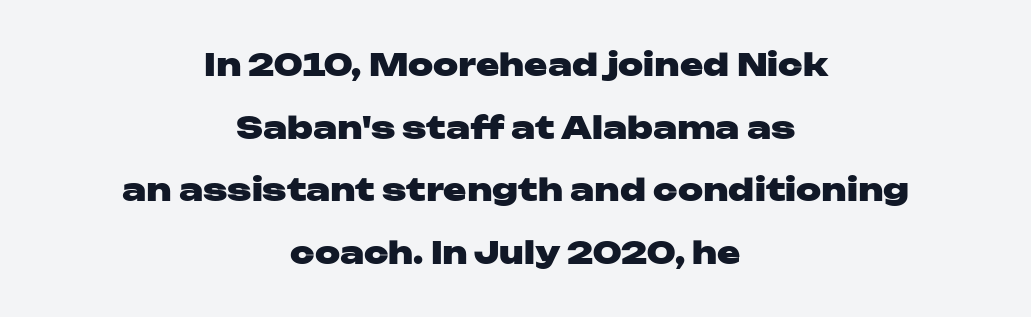
The image shows 31 px heavy, wide sans-serif type, upright; set centered, loose line spacing (2.02x), normal letter spacing, not underlined; low stroke contrast and a medium x-height.
